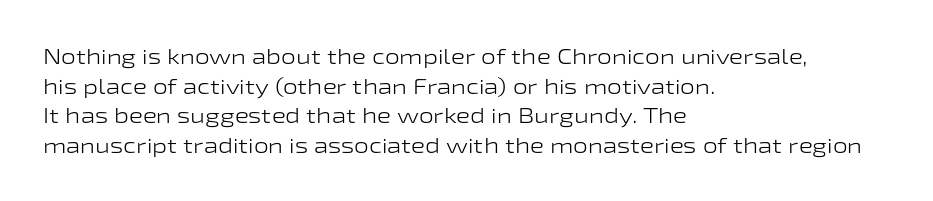
The image shows 21 px text type, upright; set left-aligned, normal line spacing (1.41x), normal letter spacing, not underlined.
